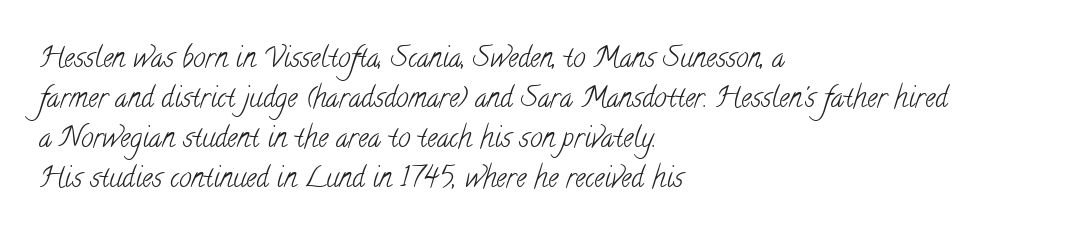
Q: Is the text bold? A: No.
Q: Is the typeface a serif or a sans-serif typeface? A: Serif.
Q: Is the text underlined? A: No.
Q: How is the paragraph aligned? A: Left-aligned.
Q: Is the spacing between letters normal or unusually wide? A: Normal.
Q: Is the spacing between lines tight, normal or loose? A: Normal.
Q: Width (condensed, normal, or wide)? A: Condensed.
Q: Stroke contrast? A: Low.
Q: x-height? A: Small.
Q: Monospaced? A: No.
